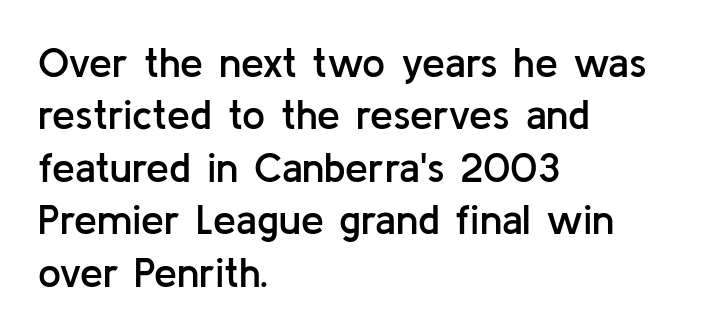
The image shows 41 px semibold sans-serif type, upright; set left-aligned, normal line spacing (1.28x), normal letter spacing, not underlined; low stroke contrast and a medium x-height.
